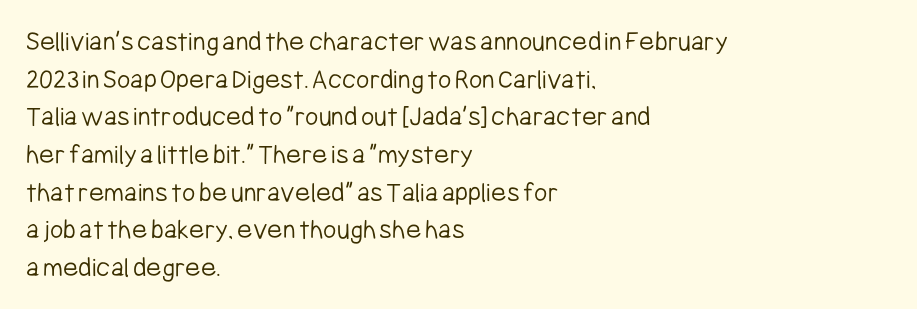
Descender tails drop into unmarked territory. This sample has the flowing, uneven cadence of proportional lettering. Upright lettering throughout. What's the leading like? Ordinary, nothing unusual. Standard letterfit; no display-style spreading of the glyphs. To sum up the face: it is a sans, with no serifs.
